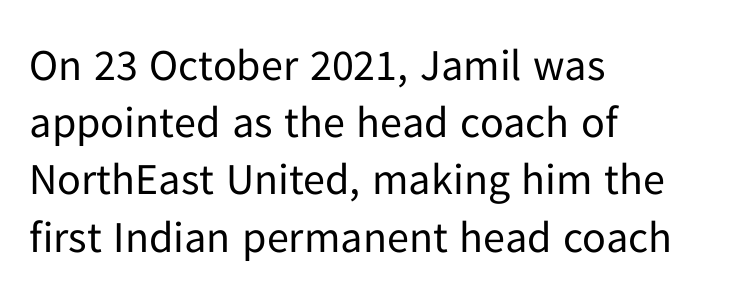
{"serif": "no", "italic": "no", "bold": "no", "weight": "regular", "width": "normal", "stroke_contrast": "low", "x_height": "medium", "monospaced": "no", "underline": "no", "align": "left", "line_spacing": "normal", "line_spacing_ratio": 1.3, "letter_spacing": "normal", "letter_spacing_em": 0.0, "glyph_px": 44}
